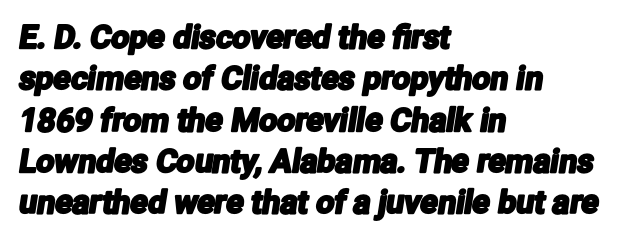
Q: Is the typeface a serif or a sans-serif typeface? A: Sans-serif.
Q: Is the text underlined? A: No.
Q: How is the paragraph aligned? A: Left-aligned.
Q: Is the spacing between letters normal or unusually wide? A: Normal.
Q: Is the spacing between lines tight, normal or loose? A: Normal.
Q: Width (condensed, normal, or wide)? A: Condensed.
Q: Stroke contrast? A: Low.
Q: x-height? A: Medium.
Q: Monospaced? A: No.
